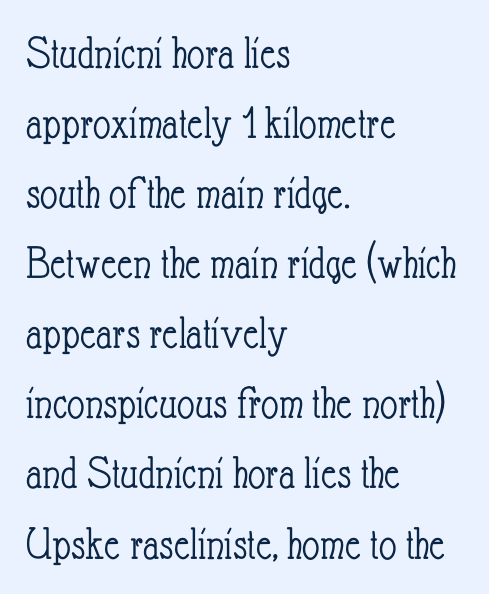
{"italic": "no", "bold": "no", "weight": "light", "width": "condensed", "stroke_contrast": "low", "x_height": "small", "monospaced": "no", "underline": "no", "align": "left", "line_spacing": "normal", "line_spacing_ratio": 1.46, "letter_spacing": "normal", "letter_spacing_em": 0.0, "glyph_px": 48}
